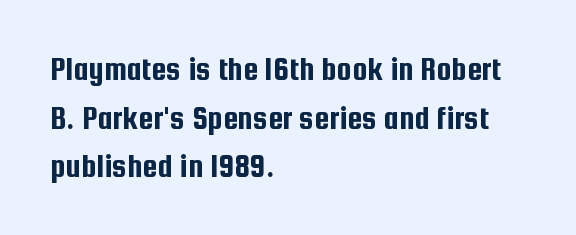
Q: Is the text italic (slanted)? A: No, it is upright.
Q: Is the typeface a serif or a sans-serif typeface? A: Sans-serif.
Q: Is the text underlined? A: No.
Q: How is the paragraph aligned? A: Left-aligned.
Q: Is the spacing between letters normal or unusually wide? A: Normal.
Q: Is the spacing between lines tight, normal or loose? A: Normal.
Q: Width (condensed, normal, or wide)? A: Condensed.
Q: Stroke contrast? A: Low.
Q: x-height? A: Medium.
Q: Monospaced? A: No.
